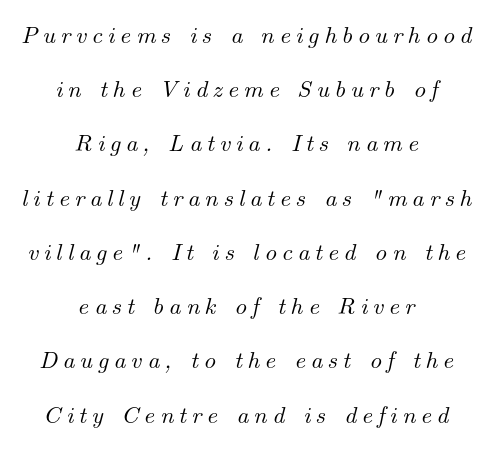
Q: Is the text italic (slanted)? A: Yes, it leans right by about 14 degrees.
Q: Is the text underlined? A: No.
Q: How is the paragraph aligned? A: Centered.
Q: Is the spacing between letters normal or unusually wide? A: Unusually wide.
Q: Is the spacing between lines tight, normal or loose? A: Loose.
